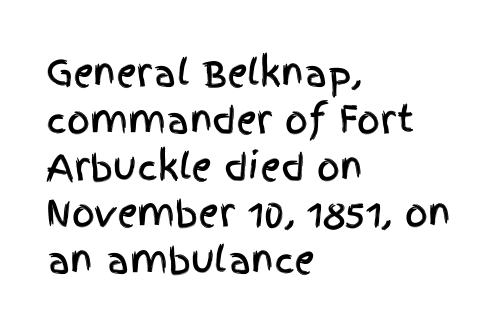
How are the letters spaced? Ordinarily, with no added tracking. The line-height multiplier appears to be the usual default. The passage shown is typed in a proportional face where columns would drift. Honestly, there is no underline to notice here at all. Which margin do the lines hug? The left one — the right edge is uneven.
